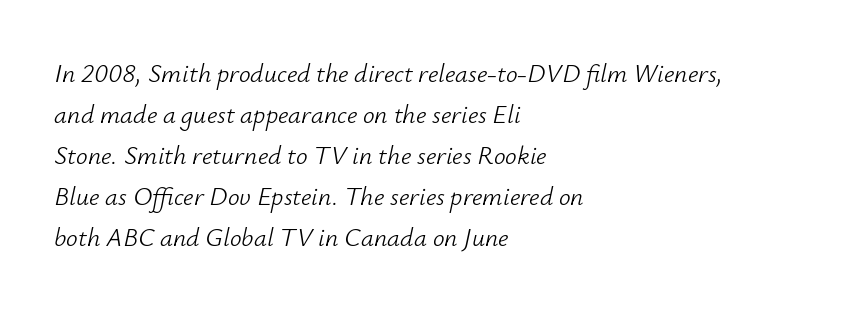
In terms of leading, this rendering sits right in the middle. The glyphs look as if they've been sheared to an angle. Typeset ragged right — the left edge is the straight one. The cut favours lightness, reaching ordinary text weight at its darkest. Quick note: underline off.
